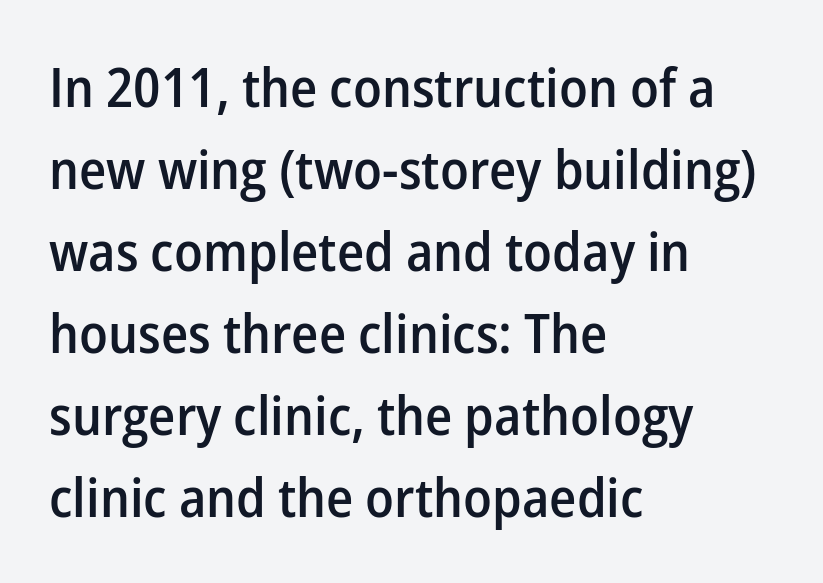
{"serif": "no", "italic": "no", "bold": "semi", "weight": "semibold", "width": "normal", "stroke_contrast": "low", "x_height": "medium", "monospaced": "no", "underline": "no", "align": "left", "line_spacing": "normal", "line_spacing_ratio": 1.52, "letter_spacing": "normal", "letter_spacing_em": 0.0, "glyph_px": 54}
